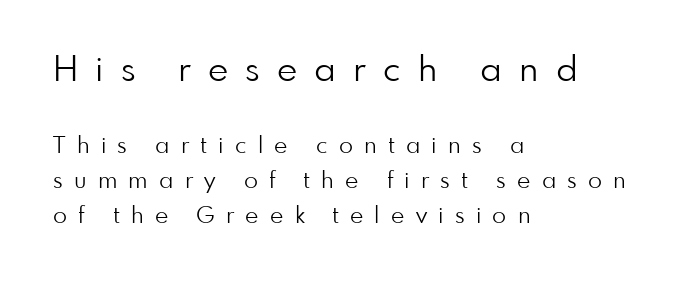
{"serif": "no", "italic": "no", "bold": "no", "weight": "light", "width": "normal", "stroke_contrast": "low", "x_height": "small", "monospaced": "no", "underline": "no", "align": "left", "line_spacing": "normal", "line_spacing_ratio": 1.53, "letter_spacing": "wide", "letter_spacing_em": 0.49, "larger_block": "first", "size_ratio": 1.52, "glyph_px": 35}
